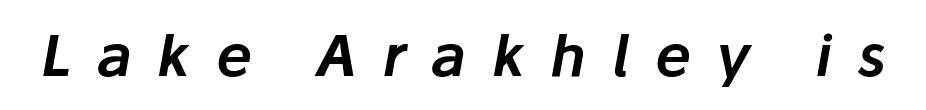
Italic? Definitely — the glyphs are oblique. You could only call the tracking loose — the letters float apart. The letters advance in unequal steps, a hallmark of proportional type. Any mark beneath the type? The region is blank.
